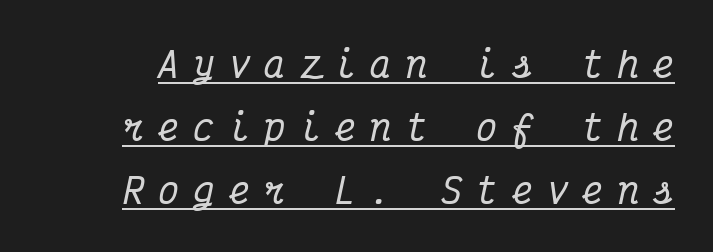
The image shows 35 px condensed serif type, italic (leaning right), monospaced; set line spacing 1.8x, unusually wide letter spacing (+0.41 em), underlined; medium stroke contrast and a medium x-height.
